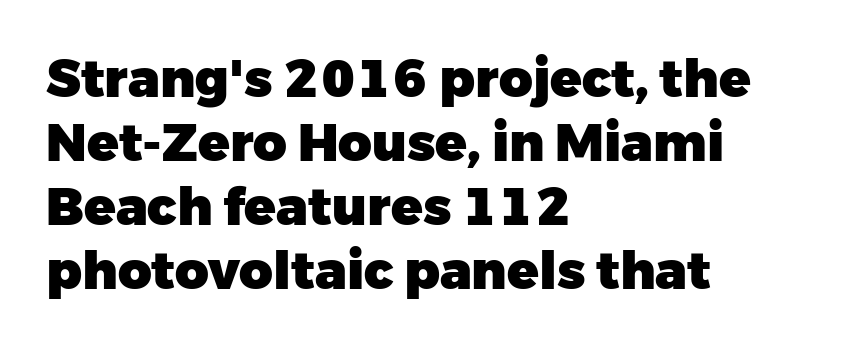
Q: Is the text bold? A: Yes.
Q: Is the text italic (slanted)? A: No, it is upright.
Q: Is the typeface a serif or a sans-serif typeface? A: Sans-serif.
Q: Is the text underlined? A: No.
Q: How is the paragraph aligned? A: Left-aligned.
Q: Is the spacing between letters normal or unusually wide? A: Normal.
Q: Width (condensed, normal, or wide)? A: Normal.
Q: Stroke contrast? A: Low.
Q: x-height? A: Medium.
Q: Monospaced? A: No.
